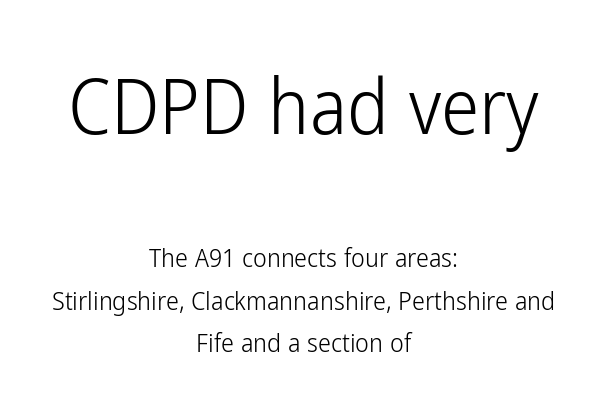
The paragraph has two soft edges and a firm central axis. The glyphs in this specimen are sans serif. Look at the tracking — it's just the regular setting, nothing added. Note the varied advance widths — an 'i' is clearly narrower than an 'm'.
